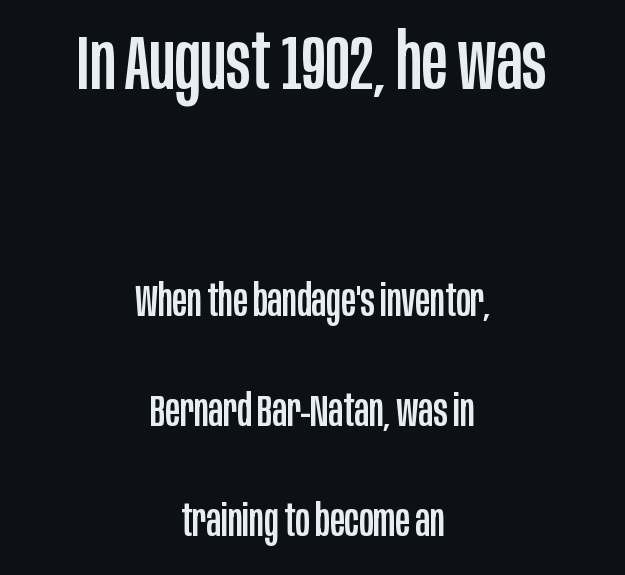
Q: Is the text italic (slanted)? A: No, it is upright.
Q: Is the typeface a serif or a sans-serif typeface? A: Sans-serif.
Q: Is the text underlined? A: No.
Q: How is the paragraph aligned? A: Centered.
Q: Is the spacing between letters normal or unusually wide? A: Normal.
Q: Is the spacing between lines tight, normal or loose? A: Loose.
Q: Which block of text is set in a larger size, the first (top) or the second (bottom)? A: The first (top) one.
Q: Width (condensed, normal, or wide)? A: Condensed.
Q: Stroke contrast? A: Low.
Q: x-height? A: Large.
Q: Monospaced? A: No.
